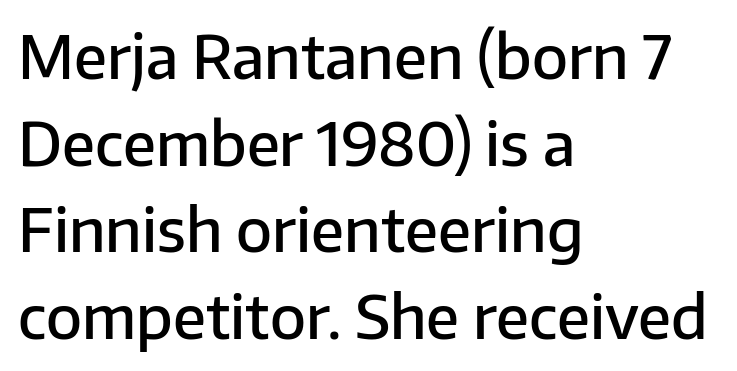
The image shows 59 px semibold sans-serif type, upright; set left-aligned, normal line spacing (1.47x), normal letter spacing, not underlined; low stroke contrast and a medium x-height.
